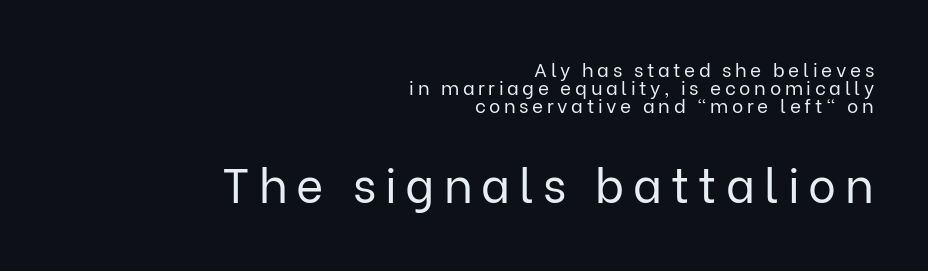
{"serif": "no", "italic": "no", "bold": "no", "weight": "regular", "width": "normal", "stroke_contrast": "low", "x_height": "medium", "monospaced": "no", "underline": "no", "align": "right", "line_spacing": "tight", "line_spacing_ratio": 0.96, "larger_block": "second", "size_ratio": 2.47, "glyph_px": 47}
